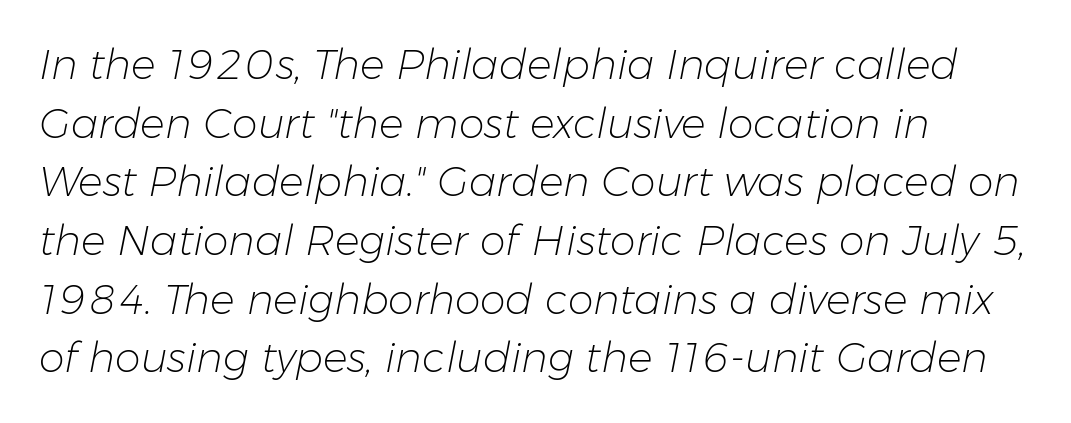
The image shows 41 px light type, italic (leaning right); set left-aligned, normal line spacing (1.43x), normal letter spacing, not underlined; low stroke contrast and a medium x-height.
